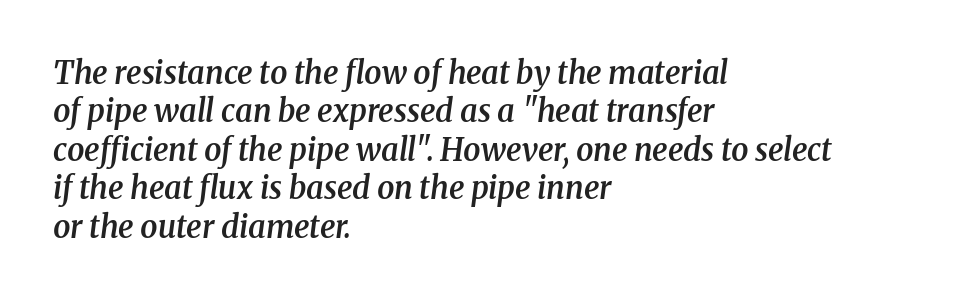
{"serif": "yes", "italic": "yes", "lean": "right", "slant_degrees": 8, "bold": "semi", "weight": "semibold", "width": "normal", "stroke_contrast": "medium", "x_height": "medium", "monospaced": "no", "underline": "no", "align": "left", "line_spacing_ratio": 1.24, "letter_spacing": "normal", "letter_spacing_em": 0.0, "glyph_px": 31}
